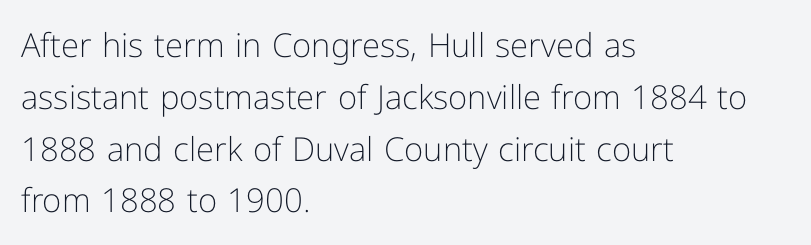
The image shows 33 px light sans-serif type, upright; set left-aligned, normal line spacing (1.57x), normal letter spacing, not underlined; low stroke contrast and a medium x-height.
